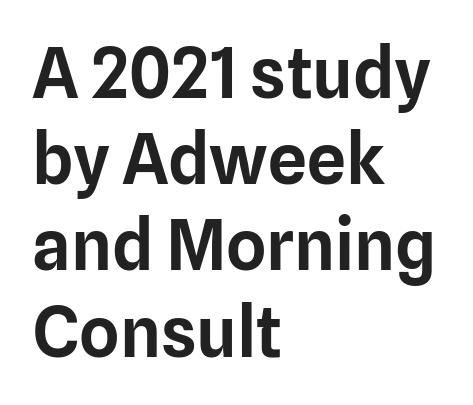
Each letter's strokes conclude bluntly, with no projecting serifs. The leading is moderate, giving the passage an even texture. Horizontally, the lines are justified to the leading edge only. The passage shown has conventional tracking throughout. Looks like regular typesetting: each glyph gets only the width it needs. Vertical strokes here are truly vertical.
